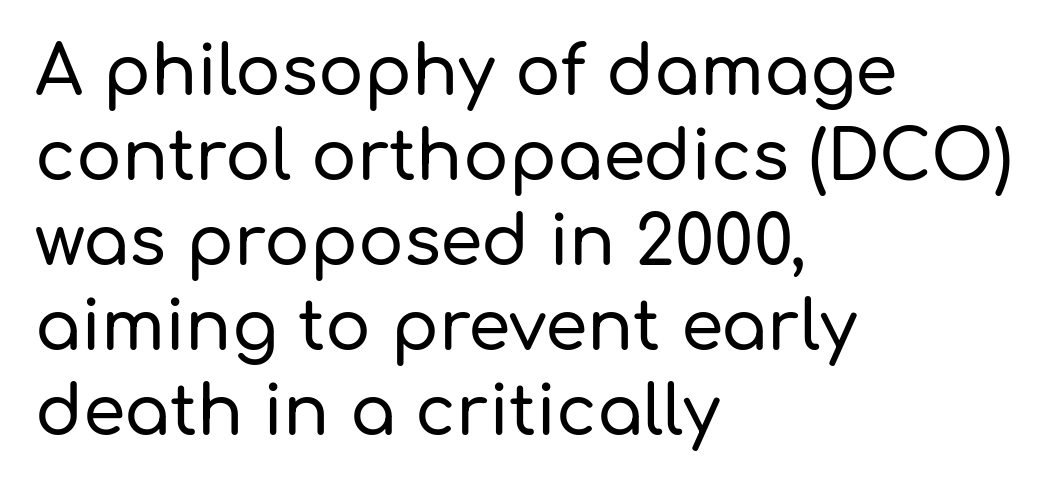
The image shows 68 px sans-serif type, upright; set left-aligned, normal line spacing (1.25x), normal letter spacing, not underlined; low stroke contrast and a medium x-height.
